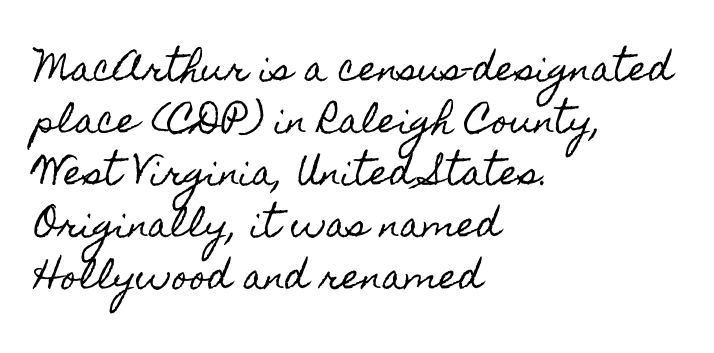
{"width": "condensed", "x_height": "small", "monospaced": "no", "underline": "no", "align": "left", "line_spacing": "normal", "line_spacing_ratio": 1.53, "letter_spacing": "normal", "letter_spacing_em": 0.0, "glyph_px": 34}
